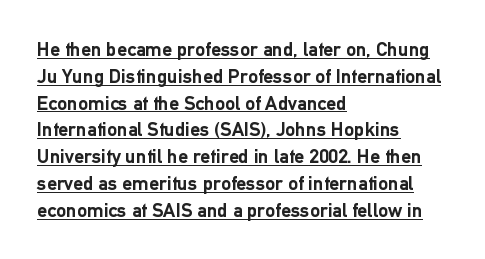
The image shows 20 px bold type, upright; set left-aligned, normal line spacing (1.34x), normal letter spacing, underlined.
